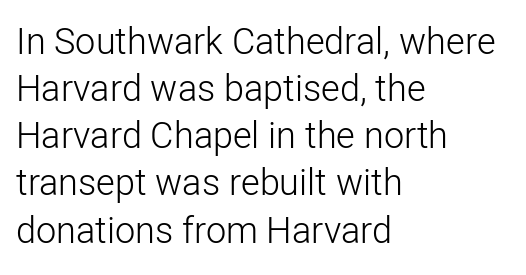
Q: Is the text bold? A: No.
Q: Is the text italic (slanted)? A: No, it is upright.
Q: Is the typeface a serif or a sans-serif typeface? A: Sans-serif.
Q: Is the text underlined? A: No.
Q: How is the paragraph aligned? A: Left-aligned.
Q: Is the spacing between letters normal or unusually wide? A: Normal.
Q: Is the spacing between lines tight, normal or loose? A: Normal.
Q: Width (condensed, normal, or wide)? A: Normal.
Q: Stroke contrast? A: Low.
Q: x-height? A: Medium.
Q: Monospaced? A: No.
